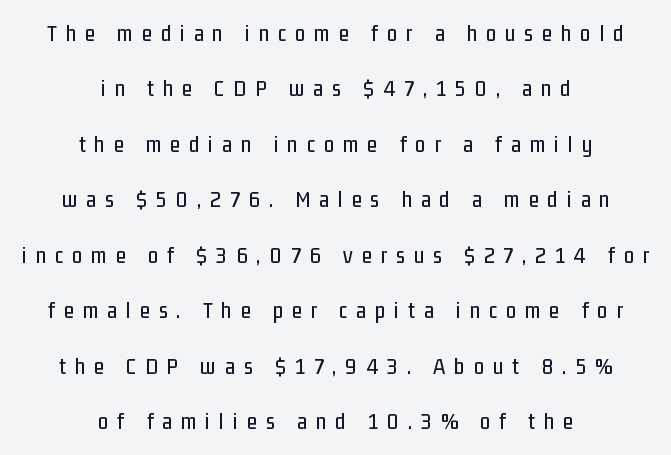
A typesetter would mark this as roman, not italic. Horizontally, the lines are justified to the midpoint only. This block would shrink considerably if given ordinary leading; it's expanded now. The type is letterspaced generously, with wide tracking.
